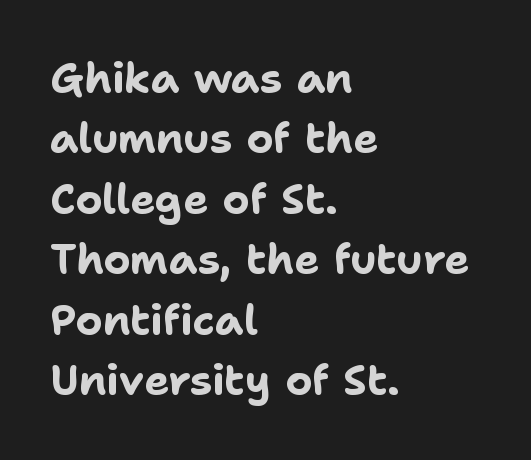
Q: Is the text bold? A: Yes.
Q: Is the text italic (slanted)? A: No, it is upright.
Q: Is the typeface a serif or a sans-serif typeface? A: Sans-serif.
Q: Is the text underlined? A: No.
Q: How is the paragraph aligned? A: Left-aligned.
Q: Is the spacing between letters normal or unusually wide? A: Normal.
Q: Is the spacing between lines tight, normal or loose? A: Normal.
Q: Width (condensed, normal, or wide)? A: Normal.
Q: Stroke contrast? A: Low.
Q: x-height? A: Medium.
Q: Monospaced? A: No.
